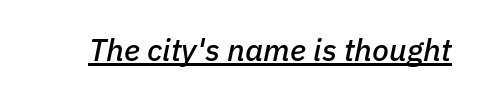
The image shows 31 px text type, italic (leaning right); set normal letter spacing, underlined; low stroke contrast and a medium x-height.
